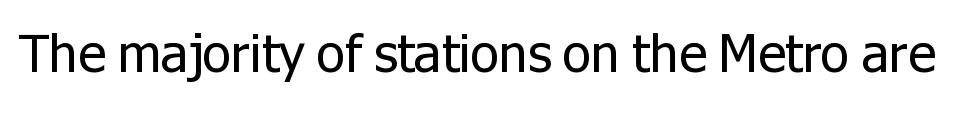
Ascenders rise straight up at ninety degrees. Check the space under the baseline: it is left empty. What stands out about the letter spacing? Nothing — it is the standard amount. The designer went with a sans here, leaving each stem footless.
